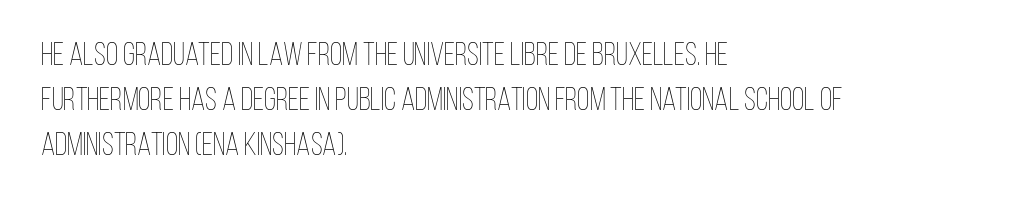
Q: Is the text bold? A: No.
Q: Is the text italic (slanted)? A: No, it is upright.
Q: Is the text underlined? A: No.
Q: How is the paragraph aligned? A: Left-aligned.
Q: Is the spacing between letters normal or unusually wide? A: Normal.
Q: Is the spacing between lines tight, normal or loose? A: Normal.
Q: Width (condensed, normal, or wide)? A: Condensed.
Q: Stroke contrast? A: Low.
Q: x-height? A: Large.
Q: Monospaced? A: No.
